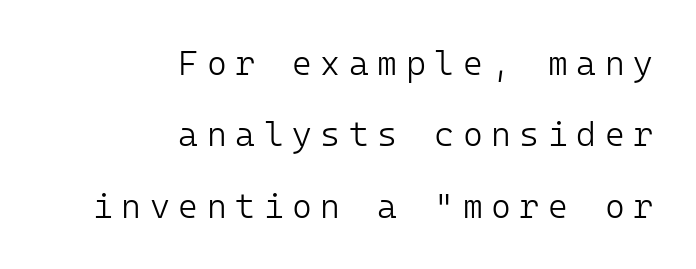
Summary of weight: not heavy and not bold. A typesetter would call this monospace, since all characters share one set width. In terms of letterform style, serifs are entirely absent. Line endings align vertically; line beginnings do not. The words here are not underlined.
